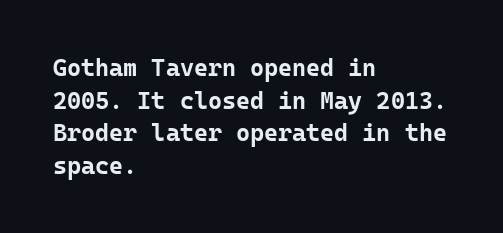
{"italic": "no", "bold": "yes", "underline": "no", "align": "left", "line_spacing": "normal", "line_spacing_ratio": 1.36, "letter_spacing": "normal", "letter_spacing_em": 0.0, "glyph_px": 24}
